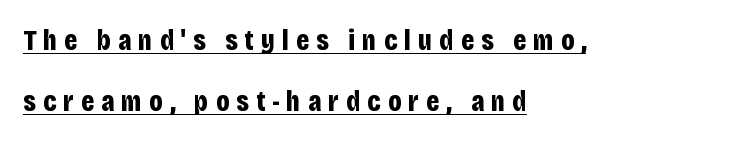
Q: Is the text bold? A: Yes.
Q: Is the text italic (slanted)? A: No, it is upright.
Q: Is the typeface a serif or a sans-serif typeface? A: Sans-serif.
Q: Is the text underlined? A: Yes.
Q: How is the paragraph aligned? A: Left-aligned.
Q: Is the spacing between letters normal or unusually wide? A: Unusually wide.
Q: Is the spacing between lines tight, normal or loose? A: Loose.
Q: Width (condensed, normal, or wide)? A: Condensed.
Q: Stroke contrast? A: Low.
Q: x-height? A: Large.
Q: Monospaced? A: No.
